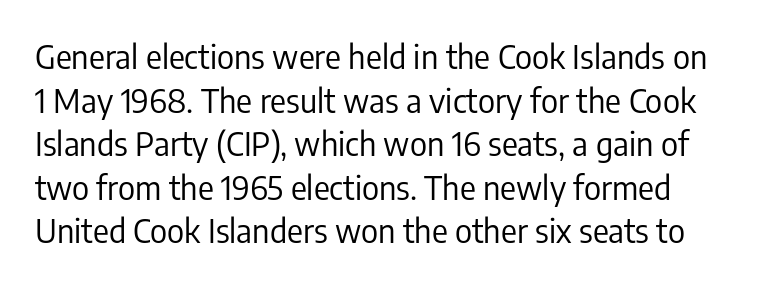
{"serif": "no", "italic": "no", "bold": "no", "weight": "regular", "width": "condensed", "stroke_contrast": "low", "x_height": "medium", "monospaced": "no", "underline": "no", "line_spacing": "normal", "line_spacing_ratio": 1.32, "letter_spacing": "normal", "letter_spacing_em": 0.0, "glyph_px": 33}
